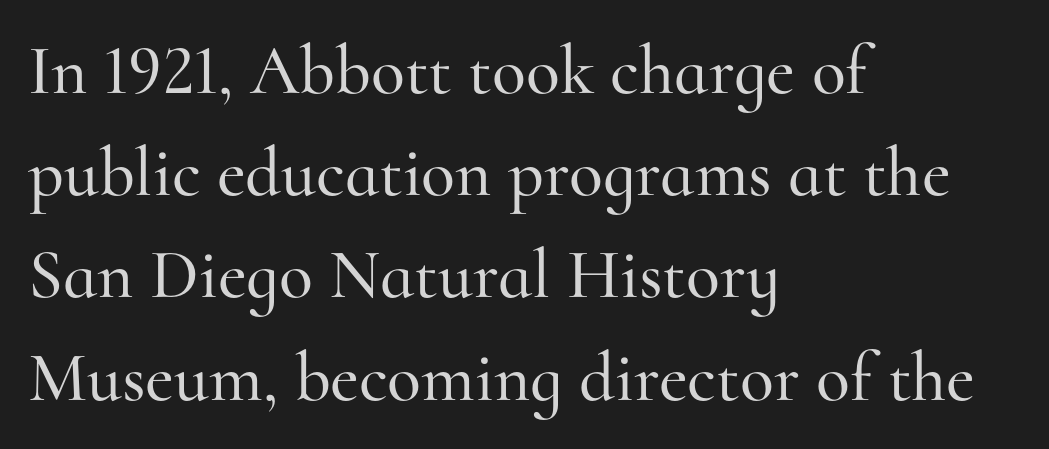
The baseline area is clear. Caption: multi-line text, flush left, ragged right. Regular leading. Old-style or modern, the face here clearly has serifs. The face used here is proportionally spaced, like ordinary book or web type.
